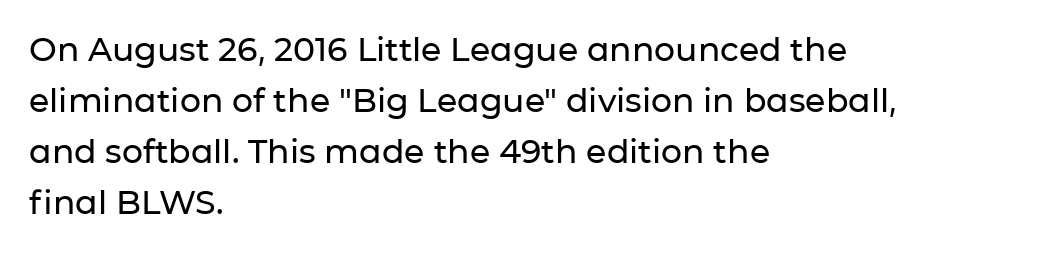
The lines in this sample share a left origin and differ only in where they stop. Compared with typical paragraphs, the rows here are spaced about the same. Compared with typical body copy, the letter spacing here is the same. Check under the words: just untouched page. What kind of face is this? One without serifs — a sans.
